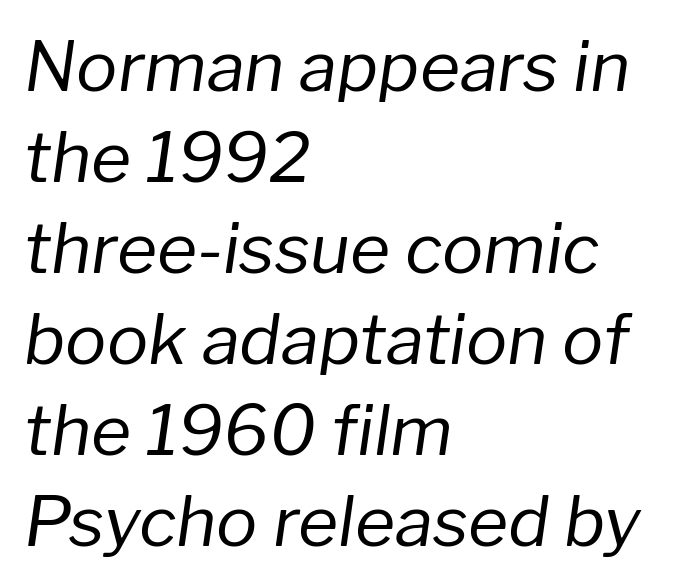
{"italic": "yes", "lean": "right", "slant_degrees": 8, "bold": "no", "weight": "regular", "width": "normal", "stroke_contrast": "low", "x_height": "medium", "monospaced": "no", "underline": "no", "align": "left", "line_spacing": "normal", "line_spacing_ratio": 1.32, "letter_spacing": "normal", "letter_spacing_em": 0.0, "glyph_px": 69}
